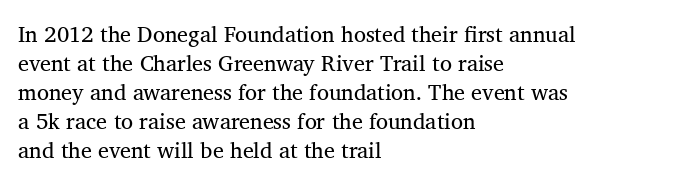
Tall strokes in this sample are plumb rather than angled. The passage shown has conventional tracking throughout. Every row of glyphs begins at an identical x-position on the left. A normal amount of white space separates one row of letters from the next. Type without underlining.
